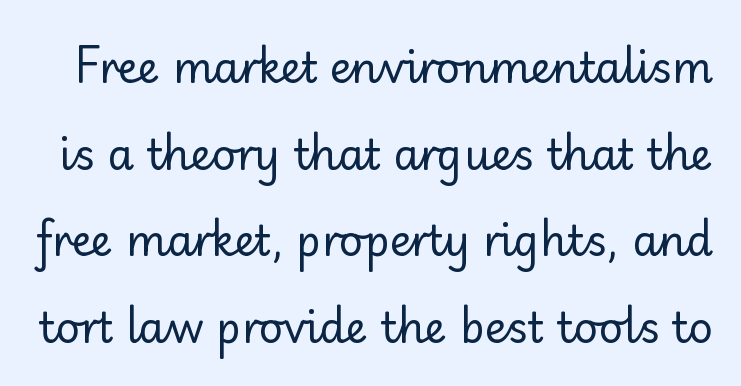
Q: Is the text bold? A: No.
Q: Is the text italic (slanted)? A: No, it is upright.
Q: Is the typeface a serif or a sans-serif typeface? A: Sans-serif.
Q: Is the text underlined? A: No.
Q: Is the spacing between letters normal or unusually wide? A: Normal.
Q: Is the spacing between lines tight, normal or loose? A: Loose.
Q: Width (condensed, normal, or wide)? A: Normal.
Q: Stroke contrast? A: Low.
Q: x-height? A: Small.
Q: Monospaced? A: No.
